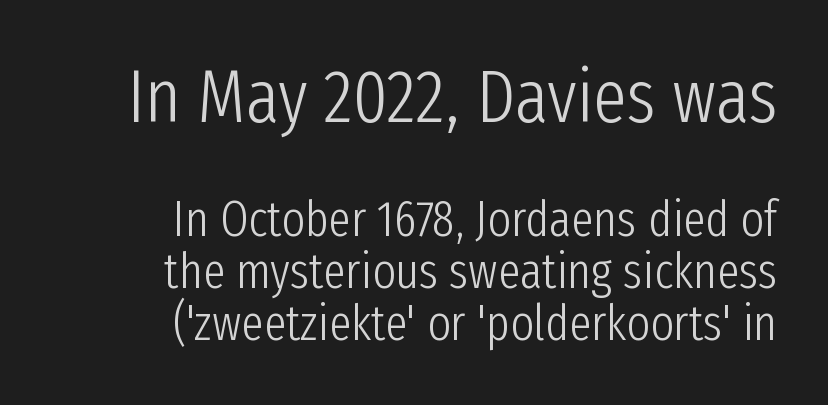
Q: Is the text bold? A: No.
Q: Is the text italic (slanted)? A: No, it is upright.
Q: Is the typeface a serif or a sans-serif typeface? A: Sans-serif.
Q: Is the text underlined? A: No.
Q: How is the paragraph aligned? A: Right-aligned.
Q: Is the spacing between letters normal or unusually wide? A: Normal.
Q: Is the spacing between lines tight, normal or loose? A: Tight.
Q: Which block of text is set in a larger size, the first (top) or the second (bottom)? A: The first (top) one.
Q: Width (condensed, normal, or wide)? A: Condensed.
Q: Stroke contrast? A: Low.
Q: x-height? A: Medium.
Q: Monospaced? A: No.
